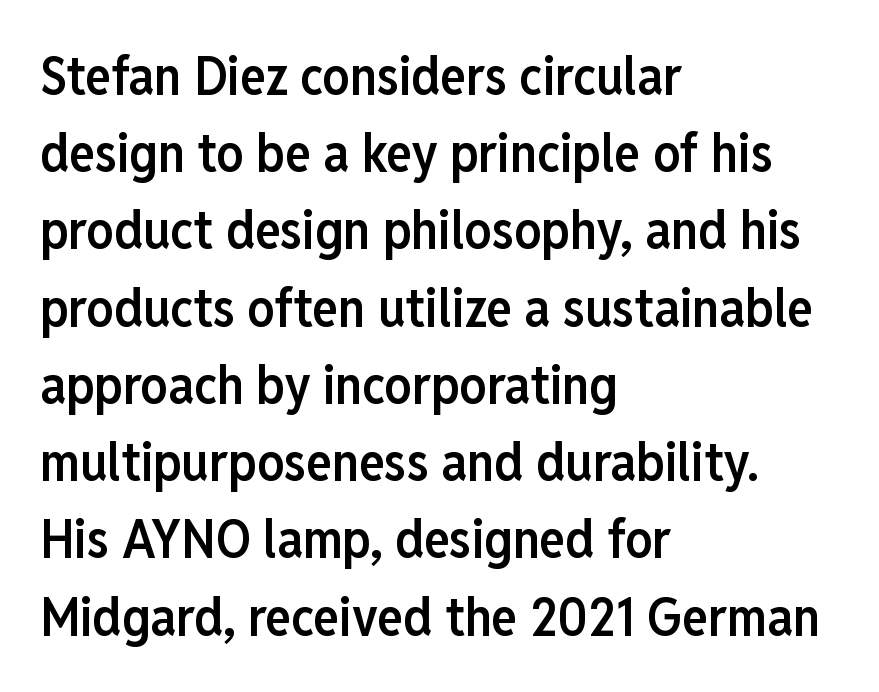
{"serif": "no", "italic": "no", "bold": "semi", "weight": "semibold", "width": "condensed", "stroke_contrast": "low", "x_height": "medium", "monospaced": "no", "underline": "no", "align": "left", "line_spacing": "normal", "line_spacing_ratio": 1.43, "letter_spacing": "normal", "letter_spacing_em": 0.0, "glyph_px": 54}
